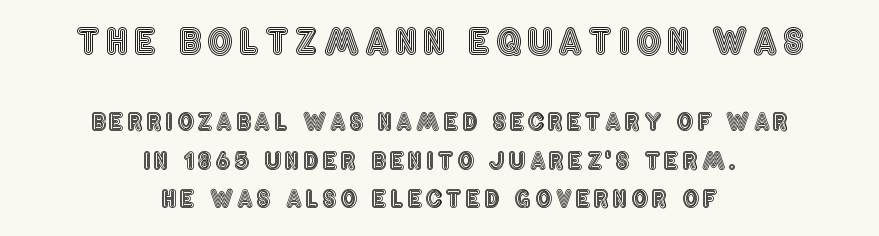
Q: Is the text italic (slanted)? A: No, it is upright.
Q: Is the text underlined? A: No.
Q: How is the paragraph aligned? A: Centered.
Q: Is the spacing between lines tight, normal or loose? A: Normal.
Q: Which block of text is set in a larger size, the first (top) or the second (bottom)? A: The first (top) one.
Q: Width (condensed, normal, or wide)? A: Condensed.
Q: x-height? A: Large.
Q: Monospaced? A: No.
